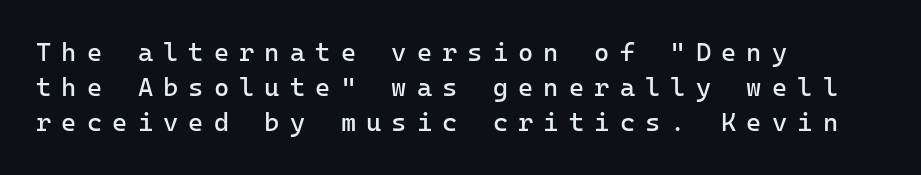
This rendering features lettering with no underline. The typesetter chose a ragged-right arrangement here. The letters are spread apart with noticeably loose tracking. No extra ink here — the face is not bold.
